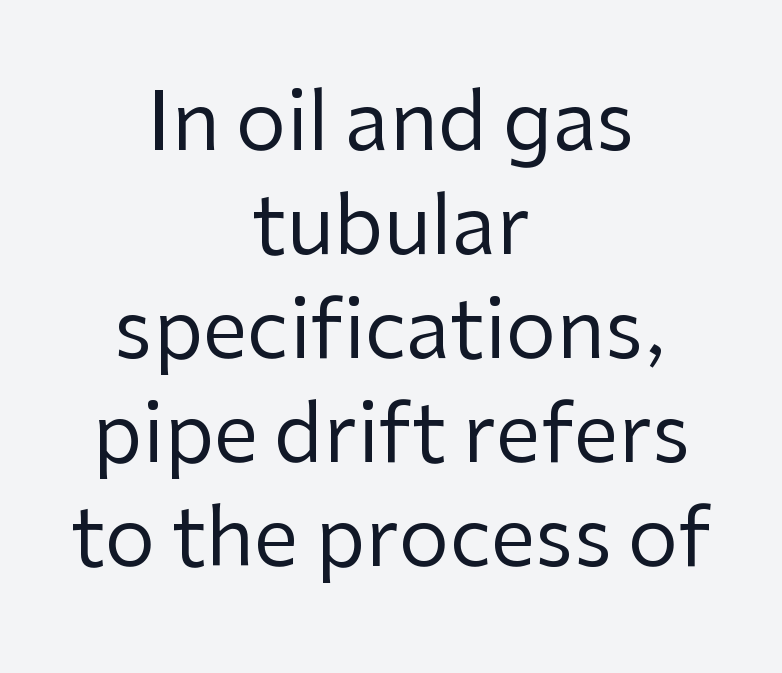
The image shows 80 px regular-weight sans-serif type, upright; set centered, normal line spacing (1.3x), normal letter spacing, not underlined; low stroke contrast and a medium x-height.
